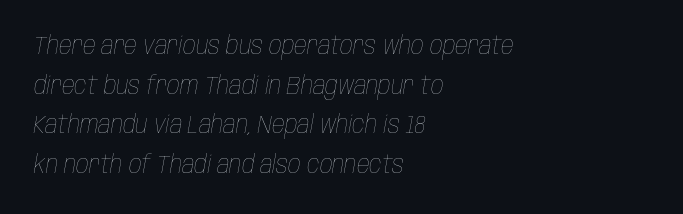
The image shows 25 px text type, italic (leaning right); set left-aligned, normal line spacing (1.59x), normal letter spacing, not underlined.
